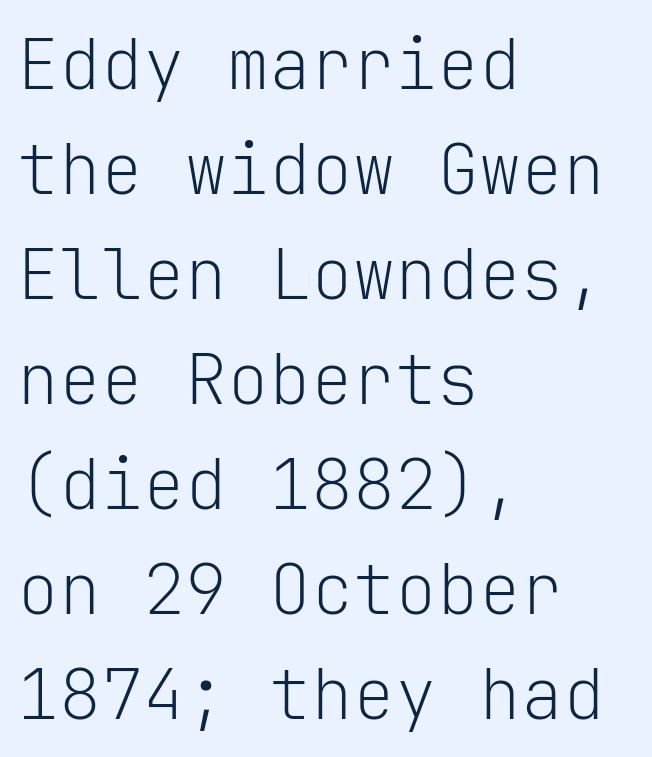
{"serif": "no", "italic": "no", "bold": "no", "weight": "light", "width": "normal", "stroke_contrast": "low", "x_height": "medium", "monospaced": "yes", "underline": "no", "align": "left", "line_spacing": "normal", "line_spacing_ratio": 1.5, "letter_spacing": "normal", "letter_spacing_em": 0.0, "glyph_px": 70}
